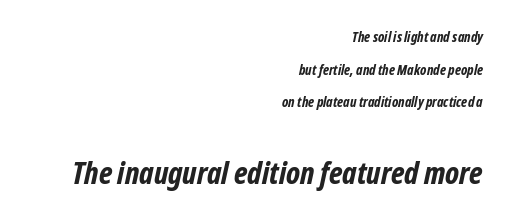
These lines are rendered in a variable-pitch font. Note: smaller setting up top, larger setting below. The lines are quadded right. Every letter is thick-stroked: bold, no question. The space beneath each line is pristine and unruled.
